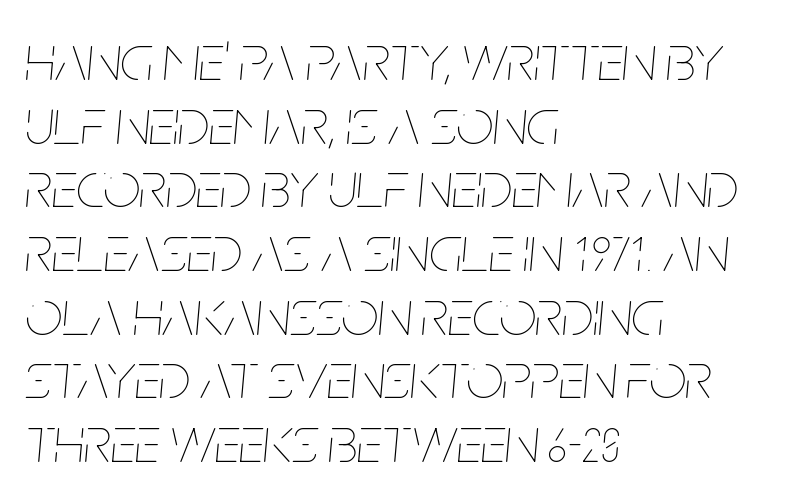
{"italic": "yes", "lean": "right", "slant_degrees": 5, "bold": "no", "weight": "thin", "width": "condensed", "stroke_contrast": "low", "x_height": "large", "monospaced": "no", "underline": "no", "align": "left", "line_spacing": "tight", "line_spacing_ratio": 0.98, "letter_spacing": "normal", "letter_spacing_em": 0.0, "glyph_px": 65}
